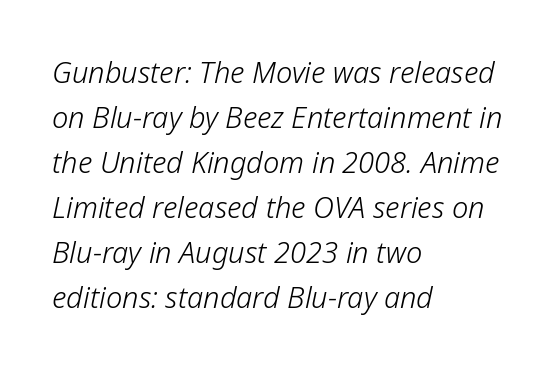
The image shows 29 px light type, italic (leaning right); set left-aligned, normal line spacing (1.55x), normal letter spacing, not underlined; low stroke contrast and a medium x-height.
